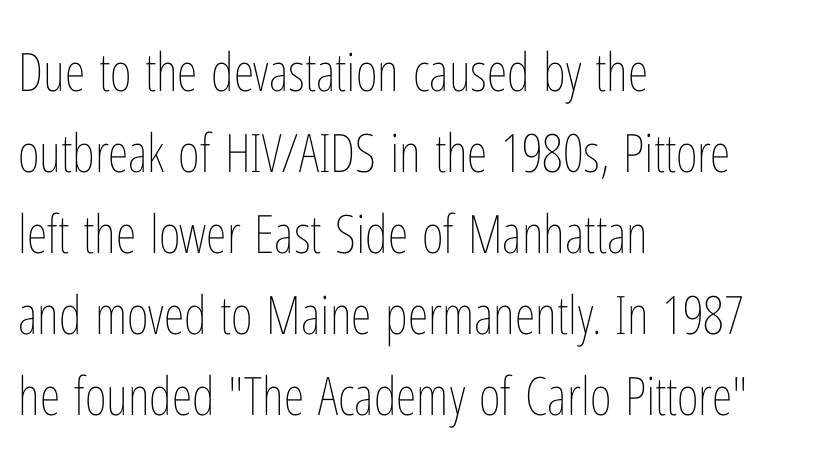
The image shows 53 px thin, condensed type, upright; set left-aligned, normal line spacing (1.53x), normal letter spacing, not underlined; low stroke contrast and a medium x-height.
